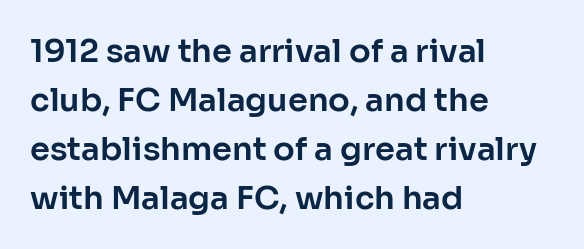
Short note: letters normally spaced. The letters advance in unequal steps, a hallmark of proportional type. Notice how the passage keeps a crisp vertical edge on the left only. These lines sit exactly where default settings would place them. Honestly, there is no underline to notice here at all.
